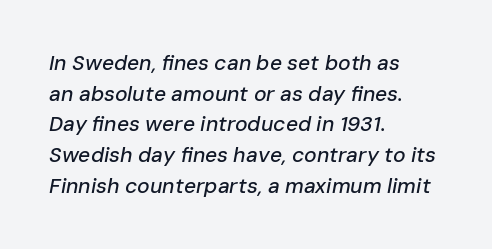
This sample is left-justified, so line endings fall wherever the words run out. The baseline area is clear. If you drew a line through each stem, it would be angled. Vertical spacing — default. The gaps between neighbouring characters are ordinary and unremarkable.
